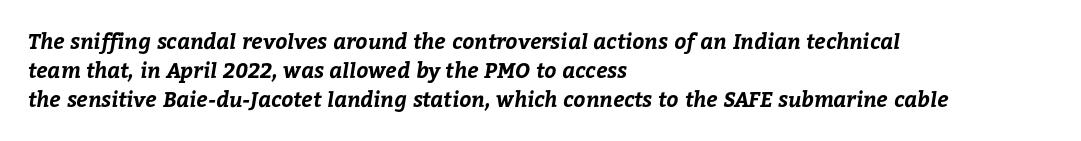
The image shows 21 px bold type; set left-aligned, normal line spacing (1.37x), normal letter spacing, not underlined.
